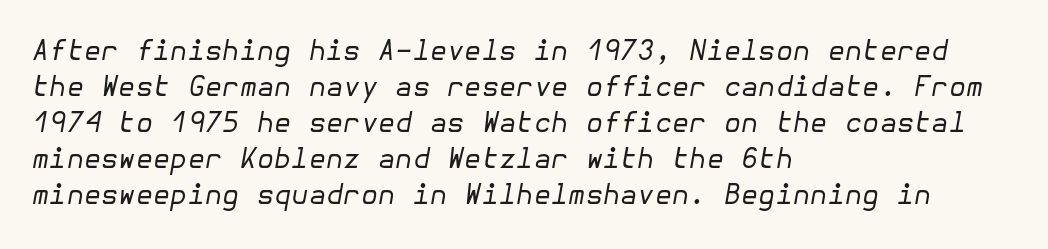
{"italic": "yes", "lean": "right", "slant_degrees": 10, "bold": "no", "weight": "regular", "width": "normal", "stroke_contrast": "low", "x_height": "medium", "underline": "no", "align": "left", "line_spacing": "normal", "line_spacing_ratio": 1.29, "letter_spacing": "normal", "letter_spacing_em": 0.0, "glyph_px": 28}
